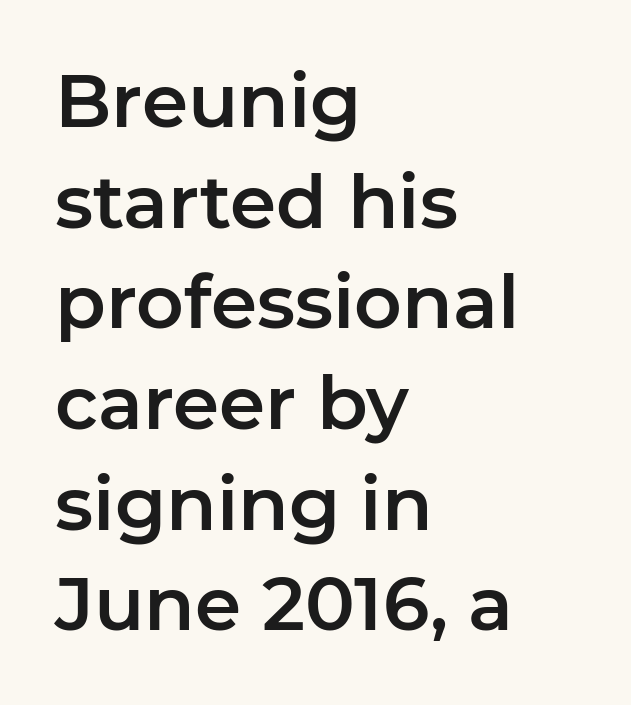
The image shows 74 px sans-serif type, upright; set left-aligned, normal line spacing (1.36x), normal letter spacing, not underlined; low stroke contrast and a medium x-height.
